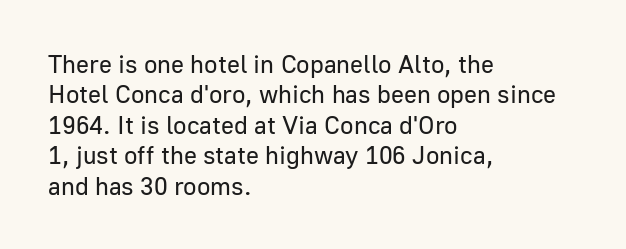
The image shows 25 px text type, upright; set left-aligned, line spacing 1.22x, normal letter spacing, not underlined.
